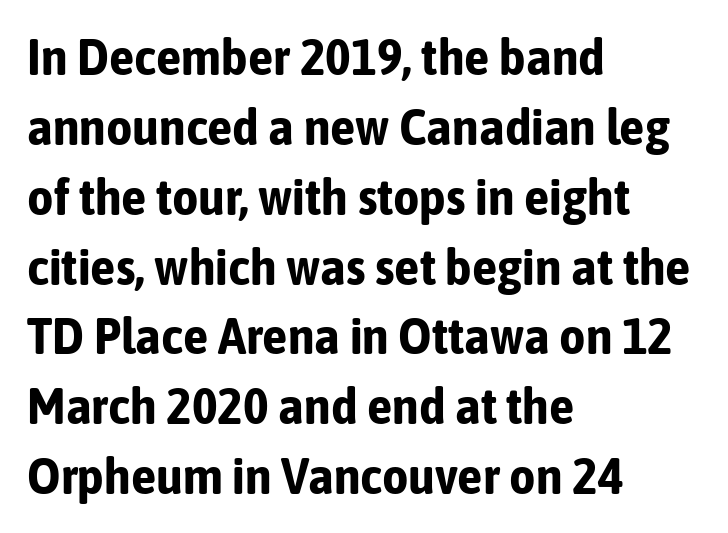
Lines of text with bare space underneath. The designer left line spacing at the default. Do the characters align in a grid? No, the font is proportional. You can tell it's not italic because the verticals are truly vertical.
